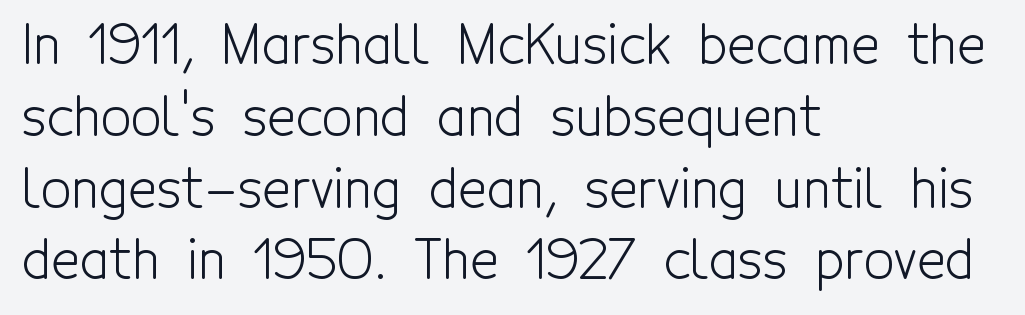
Q: Is the text bold? A: No.
Q: Is the text italic (slanted)? A: No, it is upright.
Q: Is the typeface a serif or a sans-serif typeface? A: Sans-serif.
Q: Is the text underlined? A: No.
Q: How is the paragraph aligned? A: Left-aligned.
Q: Is the spacing between letters normal or unusually wide? A: Normal.
Q: Is the spacing between lines tight, normal or loose? A: Normal.
Q: Width (condensed, normal, or wide)? A: Condensed.
Q: x-height? A: Medium.
Q: Monospaced? A: No.
